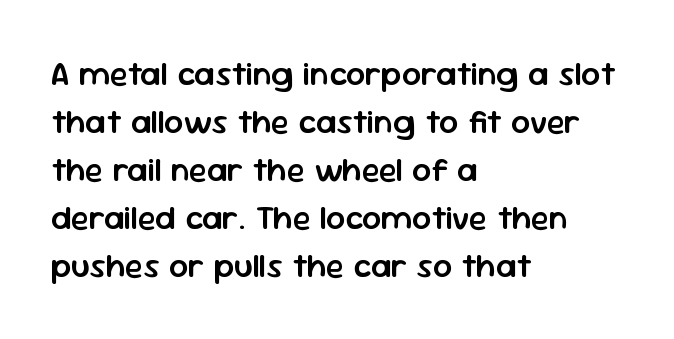
{"serif": "no", "italic": "no", "bold": "semi", "weight": "semibold", "width": "normal", "stroke_contrast": "low", "x_height": "medium", "monospaced": "no", "underline": "no", "align": "left", "line_spacing": "normal", "line_spacing_ratio": 1.41, "letter_spacing": "normal", "letter_spacing_em": 0.0, "glyph_px": 34}
